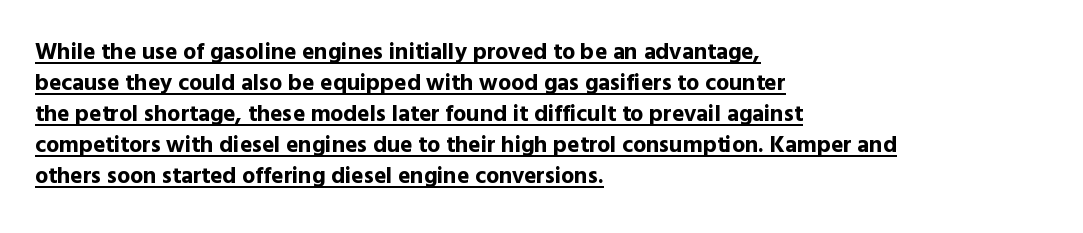
{"italic": "no", "bold": "yes", "underline": "yes", "align": "left", "line_spacing": "normal", "line_spacing_ratio": 1.35, "letter_spacing": "normal", "letter_spacing_em": 0.0, "glyph_px": 23}
